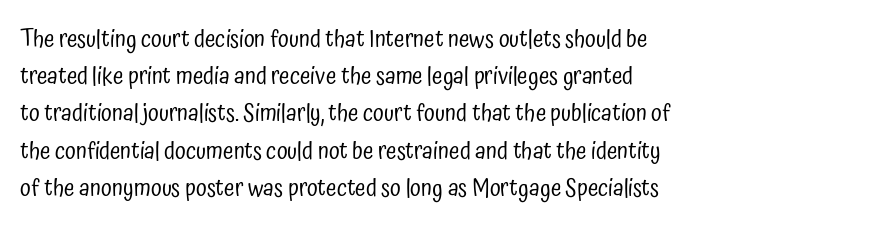
{"italic": "no", "bold": "no", "underline": "no", "align": "left", "line_spacing": "normal", "line_spacing_ratio": 1.55, "letter_spacing": "normal", "letter_spacing_em": 0.0, "glyph_px": 24}
